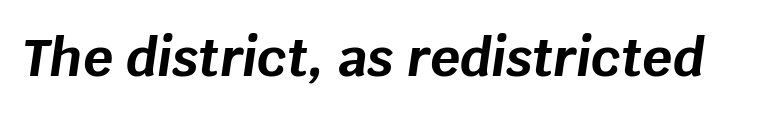
Q: Is the text bold? A: Yes.
Q: Is the text italic (slanted)? A: Yes, it leans right by about 8 degrees.
Q: Is the text underlined? A: No.
Q: Is the spacing between letters normal or unusually wide? A: Normal.
Q: Width (condensed, normal, or wide)? A: Normal.
Q: Stroke contrast? A: Low.
Q: x-height? A: Large.
Q: Monospaced? A: No.
